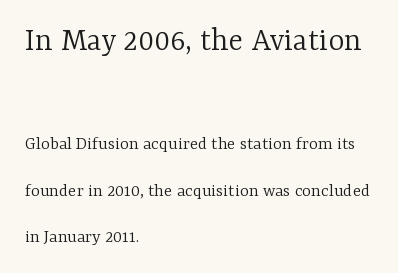
Q: Is the text bold? A: No.
Q: Is the text italic (slanted)? A: No, it is upright.
Q: Is the typeface a serif or a sans-serif typeface? A: Serif.
Q: Is the text underlined? A: No.
Q: How is the paragraph aligned? A: Left-aligned.
Q: Is the spacing between letters normal or unusually wide? A: Normal.
Q: Is the spacing between lines tight, normal or loose? A: Loose.
Q: Which block of text is set in a larger size, the first (top) or the second (bottom)? A: The first (top) one.
Q: Width (condensed, normal, or wide)? A: Normal.
Q: Stroke contrast? A: Low.
Q: x-height? A: Medium.
Q: Monospaced? A: No.
